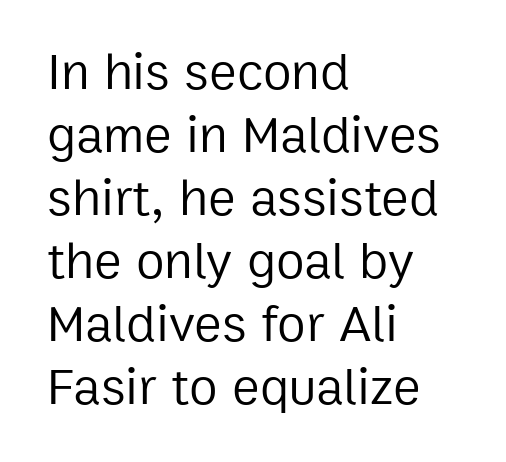
The string is rendered with underlining switched off. It's the straight-up-and-down kind of type. The letters advance in unequal steps, a hallmark of proportional type. Where is the straight margin? On the left. The passage shown is typeset with a sans-serif family. The tracking reads as untouched default to a designer's eye.
